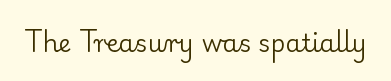
{"italic": "no", "bold": "no", "underline": "no", "letter_spacing": "normal", "letter_spacing_em": 0.0, "glyph_px": 25}
